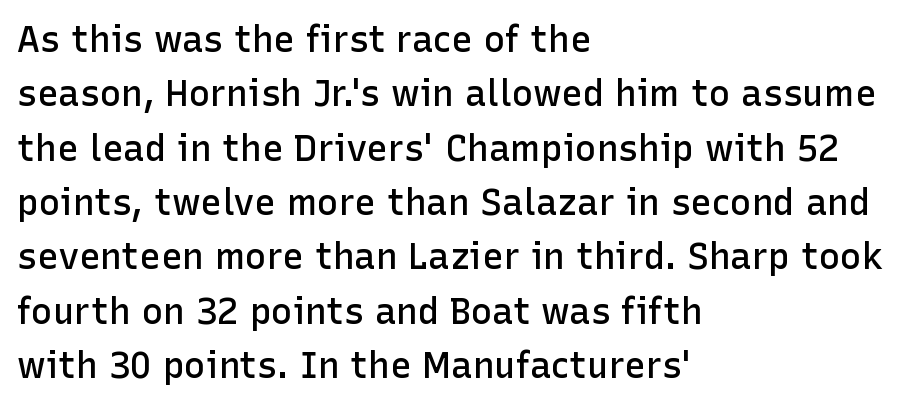
Q: Is the text bold? A: Semi-bold.
Q: Is the text italic (slanted)? A: No, it is upright.
Q: Is the typeface a serif or a sans-serif typeface? A: Sans-serif.
Q: Is the text underlined? A: No.
Q: How is the paragraph aligned? A: Left-aligned.
Q: Is the spacing between letters normal or unusually wide? A: Normal.
Q: Is the spacing between lines tight, normal or loose? A: Normal.
Q: Width (condensed, normal, or wide)? A: Normal.
Q: Stroke contrast? A: Low.
Q: x-height? A: Medium.
Q: Monospaced? A: No.
